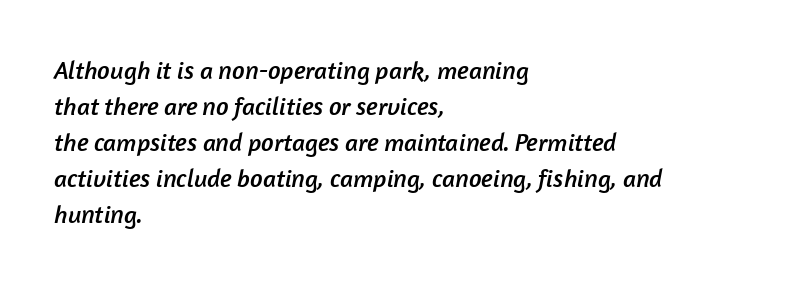
{"underline": "no", "align": "left", "line_spacing": "normal", "line_spacing_ratio": 1.44, "letter_spacing": "normal", "letter_spacing_em": 0.0, "glyph_px": 25}
